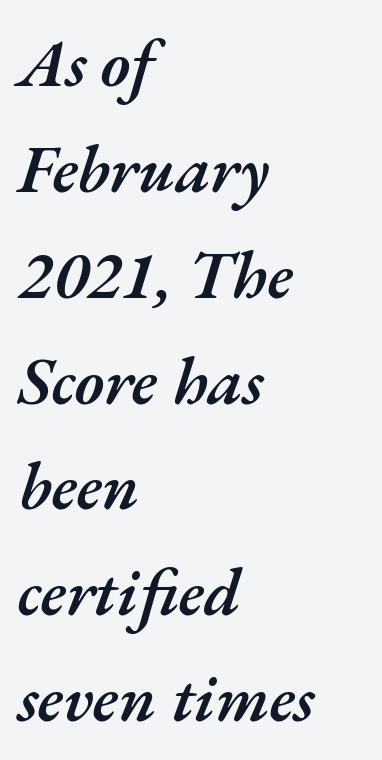
The passage shown stacks its lines at a standard gap. Here the designer chose a conventional face with non-uniform glyph widths. This rendering leaves character spacing at its baseline value. The font's italic variant was chosen for this text. The paragraph shown leans on its left margin.
